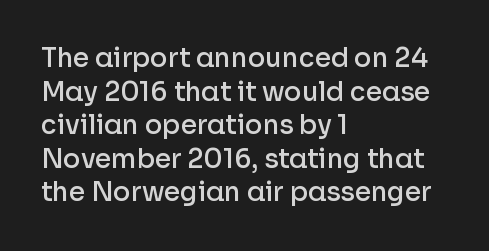
Each row of text sits above clean, open space. Notice how the passage keeps a crisp vertical edge on the left only. These lines keep a tight, regular rhythm from letter to letter. The strokes are fattened partway — semibold, not bold. Regarding leading, the lines here are spaced in the standard way. Upright lettering throughout.
